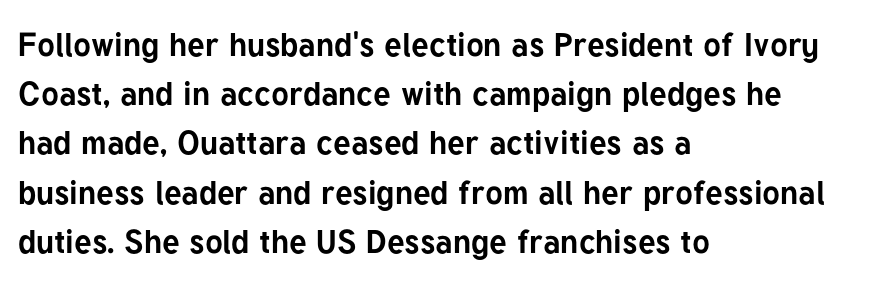
The image shows 33 px bold sans-serif type, upright; set left-aligned, normal line spacing (1.49x), normal letter spacing, not underlined; low stroke contrast and a medium x-height.
